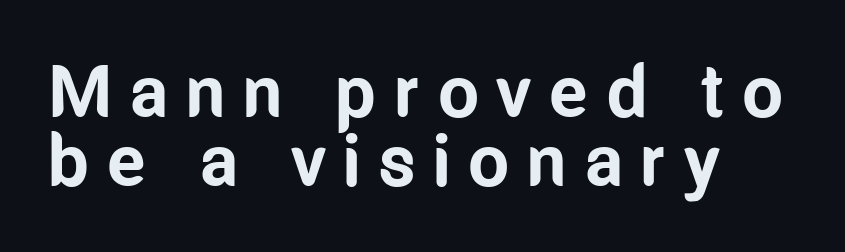
A bare baseline throughout the passage. Line beginnings align vertically; line endings do not. Here the designer chose a conventional face with non-uniform glyph widths. The font family rendered here belongs to the sans-serif group. Characters follow at a spacing far wider than the type designer built in. The lettering stays uniformly vertical, giving the passage a roman look.
